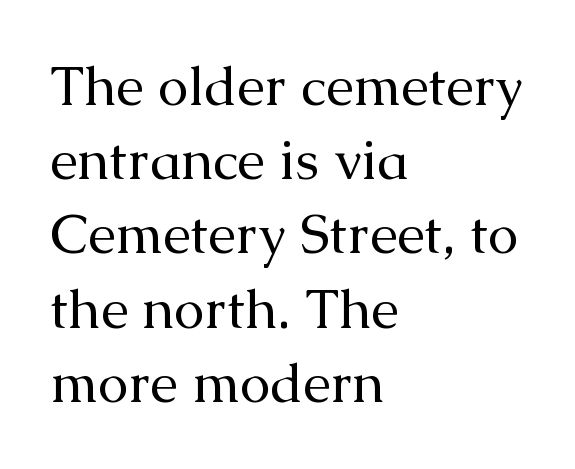
The image shows 55 px regular-weight serif type, upright; set left-aligned, normal line spacing (1.35x), normal letter spacing, not underlined; medium stroke contrast and a medium x-height.
